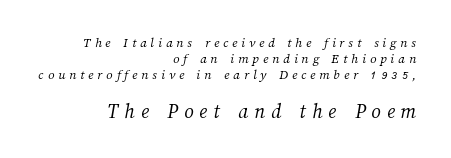
The image shows 21 px text type; set right-aligned, line spacing 1.16x, unusually wide letter spacing (+0.28 em), not underlined; the second (bottom) block is 1.5x larger.
